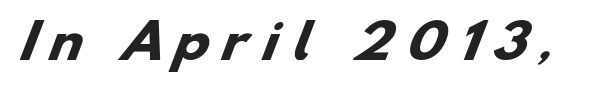
{"serif": "no", "bold": "yes", "weight": "heavy", "width": "wide", "stroke_contrast": "low", "x_height": "small", "monospaced": "no", "underline": "no", "letter_spacing": "wide", "letter_spacing_em": 0.31, "glyph_px": 46}
